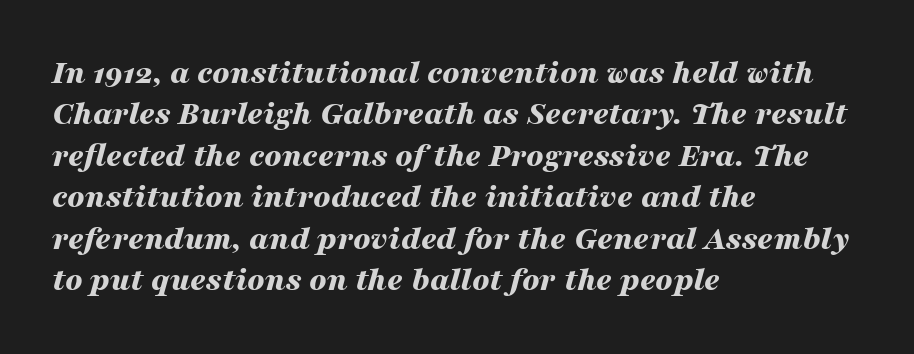
The image shows 34 px bold, wide type, italic (leaning right); set left-aligned, line spacing 1.22x, normal letter spacing, not underlined; medium stroke contrast and a medium x-height.
